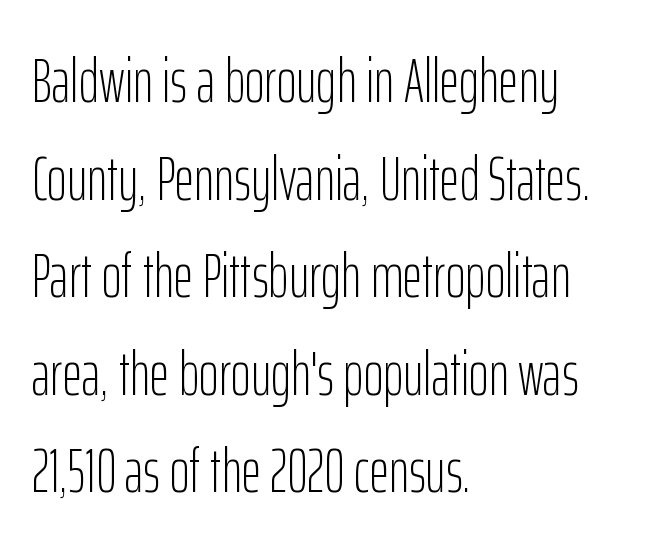
{"serif": "no", "italic": "no", "bold": "no", "weight": "light", "width": "condensed", "stroke_contrast": "low", "x_height": "medium", "monospaced": "no", "underline": "no", "align": "left", "line_spacing": "normal", "line_spacing_ratio": 1.6, "letter_spacing": "normal", "letter_spacing_em": 0.0, "glyph_px": 61}
